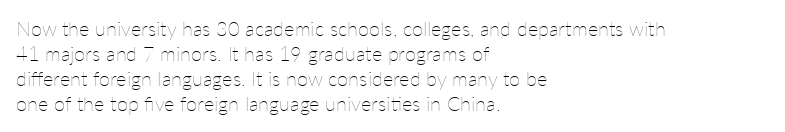
Q: Is the text bold? A: No.
Q: Is the text italic (slanted)? A: No, it is upright.
Q: Is the text underlined? A: No.
Q: How is the paragraph aligned? A: Left-aligned.
Q: Is the spacing between letters normal or unusually wide? A: Normal.
Q: Is the spacing between lines tight, normal or loose? A: Normal.
